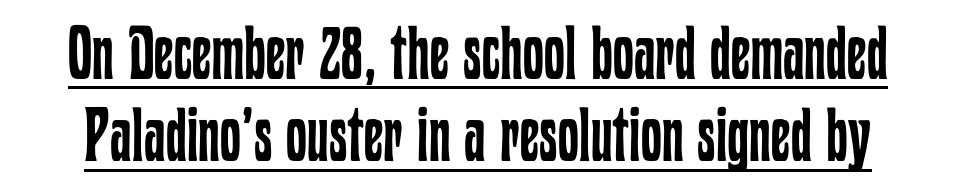
{"italic": "no", "bold": "no", "weight": "regular", "width": "condensed", "stroke_contrast": "low", "x_height": "medium", "monospaced": "no", "underline": "yes", "line_spacing": "tight", "line_spacing_ratio": 1.1, "letter_spacing": "normal", "letter_spacing_em": 0.0, "glyph_px": 75}
